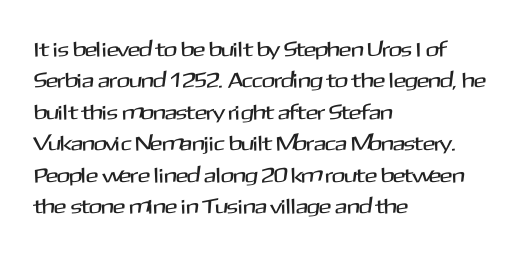
{"italic": "no", "underline": "no", "align": "left", "line_spacing": "normal", "line_spacing_ratio": 1.5, "letter_spacing": "normal", "letter_spacing_em": 0.0, "glyph_px": 21}
